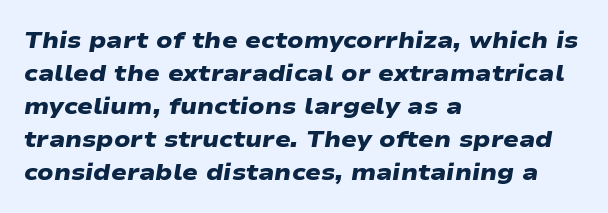
{"bold": "yes", "underline": "no", "align": "left", "line_spacing": "normal", "line_spacing_ratio": 1.43, "letter_spacing": "normal", "letter_spacing_em": 0.0, "glyph_px": 23}
